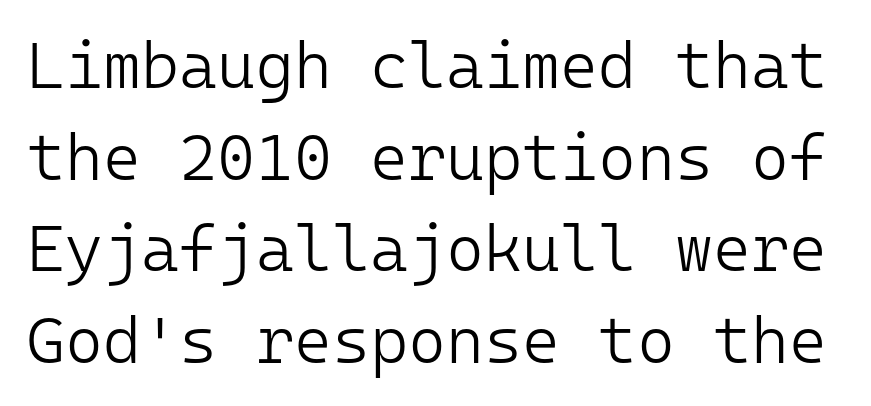
Successive baselines arrive at the customary interval. A quiet, ordinary-to-light weight characterises the typeface. This sample uses an upright cut, with every glyph sitting square on the baseline. The typeface chosen for these lines omits serifs.
